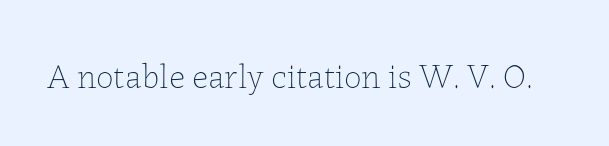
The gap between lines stays unmarked. The letters advance in unequal steps, a hallmark of proportional type. The gaps between neighbouring characters are ordinary and unremarkable. If you drew a line through each stem, it would be perfectly vertical. The font is comparable to plain body text, perhaps lighter.
